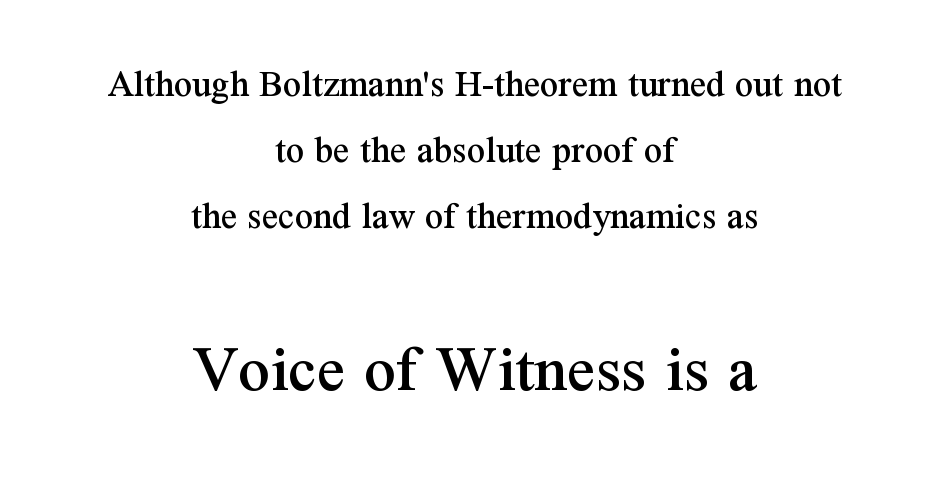
{"serif": "yes", "italic": "no", "width": "normal", "stroke_contrast": "medium", "x_height": "medium", "monospaced": "no", "underline": "no", "align": "center", "line_spacing": "normal", "line_spacing_ratio": 1.65, "letter_spacing": "normal", "letter_spacing_em": 0.0, "larger_block": "second", "size_ratio": 1.75, "glyph_px": 70}
